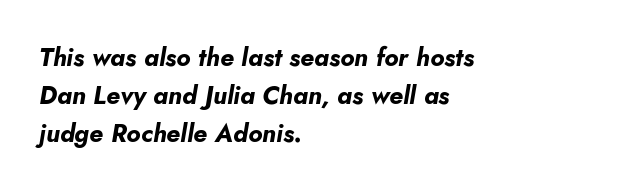
The lettering tilts uniformly, giving the passage an italic look. The rendering uses a moderate line-height, typical for paragraphs. The letters sit at their default tracking, neither squeezed nor spread. Set as a true bold cut, around the 700 mark. Only glyphs here, with clear space below each row. Layout note: lines flush left.
